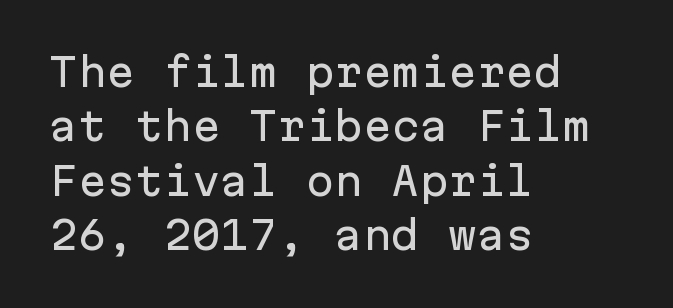
{"serif": "no", "italic": "no", "width": "normal", "stroke_contrast": "low", "x_height": "medium", "monospaced": "yes", "underline": "no", "align": "left", "line_spacing": "normal", "line_spacing_ratio": 1.43, "letter_spacing": "normal", "letter_spacing_em": 0.0, "glyph_px": 38}
